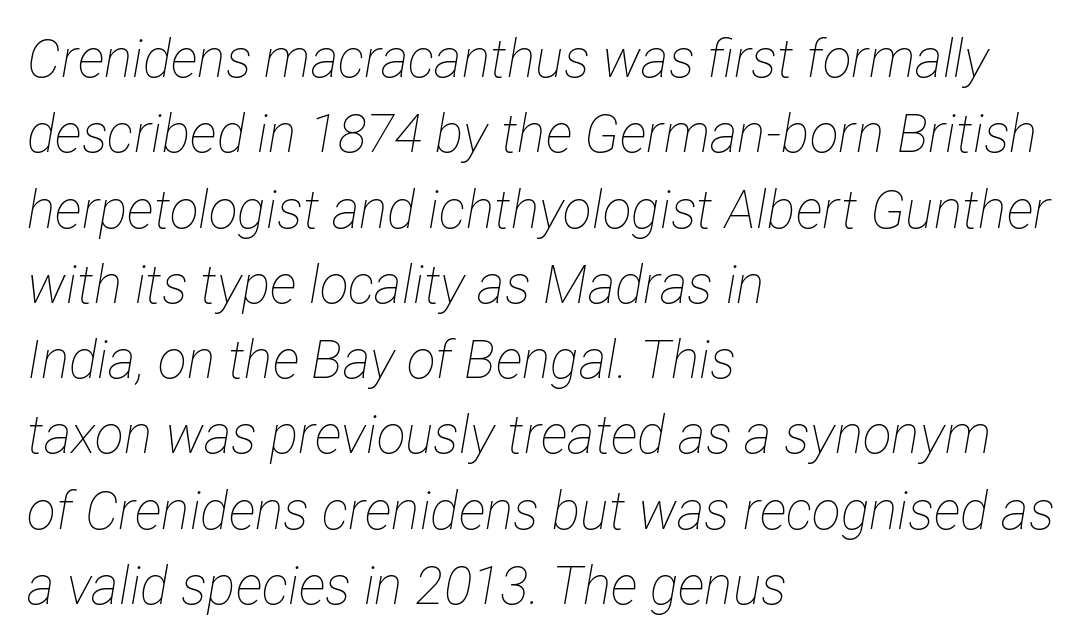
Q: Is the text bold? A: No.
Q: Is the text italic (slanted)? A: Yes, it leans right by about 12 degrees.
Q: Is the text underlined? A: No.
Q: How is the paragraph aligned? A: Left-aligned.
Q: Is the spacing between letters normal or unusually wide? A: Normal.
Q: Is the spacing between lines tight, normal or loose? A: Normal.
Q: Width (condensed, normal, or wide)? A: Condensed.
Q: Stroke contrast? A: Low.
Q: x-height? A: Medium.
Q: Monospaced? A: No.
